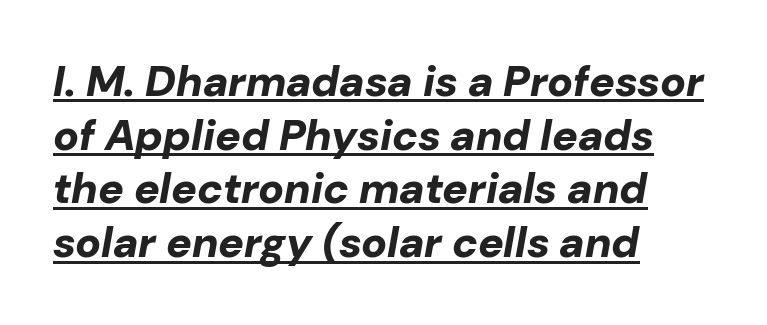
Honestly, the row spacing looks completely unremarkable. The lines are quadded left. Varying glyph widths throughout — classic text-font behaviour. Heavy, bold letterforms. This is underlined copy, the kind a proofreader might mark for attention. The glyphs look as if they've been sheared to an angle.
